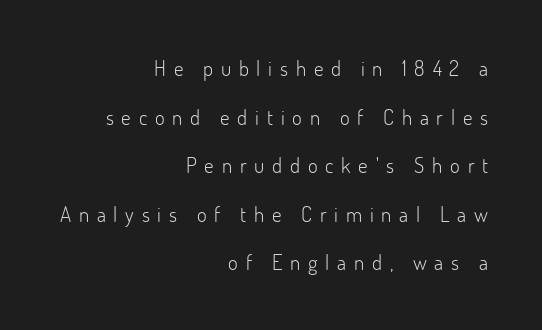
Q: Is the text bold? A: No.
Q: Is the text italic (slanted)? A: No, it is upright.
Q: Is the text underlined? A: No.
Q: How is the paragraph aligned? A: Right-aligned.
Q: Is the spacing between letters normal or unusually wide? A: Unusually wide.
Q: Is the spacing between lines tight, normal or loose? A: Loose.
